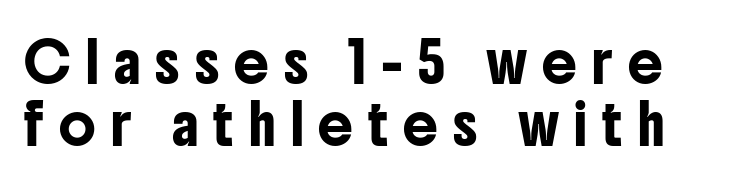
The image shows 39 px condensed sans-serif type, upright; set normal line spacing (1.6x), unusually wide letter spacing (+0.39 em), not underlined; low stroke contrast and a medium x-height.
